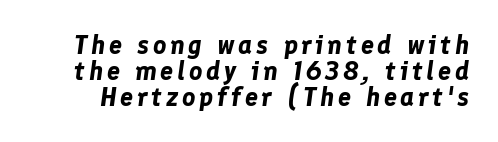
{"italic": "yes", "lean": "right", "slant_degrees": 8, "bold": "yes", "underline": "no", "line_spacing": "tight", "line_spacing_ratio": 1.0, "glyph_px": 26}
